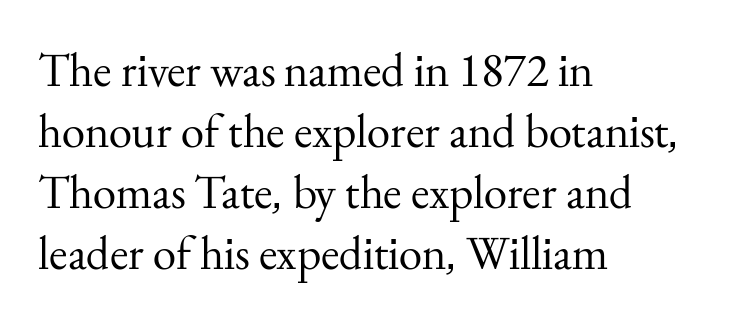
The image shows 47 px regular-weight serif type, upright; set left-aligned, normal line spacing (1.3x), normal letter spacing, not underlined; medium stroke contrast and a small x-height.
